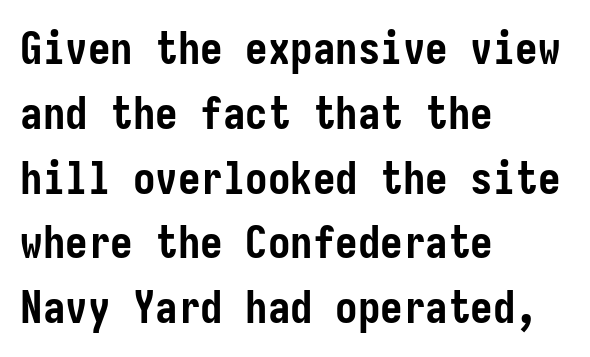
{"serif": "no", "italic": "no", "bold": "yes", "weight": "semibold", "width": "condensed", "stroke_contrast": "low", "x_height": "medium", "underline": "no", "align": "left", "line_spacing": "normal", "line_spacing_ratio": 1.44, "letter_spacing": "normal", "letter_spacing_em": 0.0, "glyph_px": 45}
